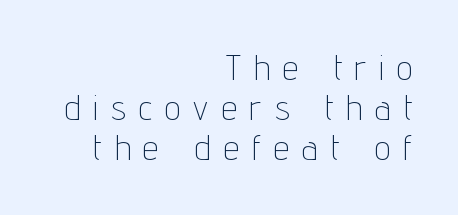
{"serif": "no", "italic": "no", "bold": "no", "weight": "thin", "width": "condensed", "stroke_contrast": "low", "x_height": "medium", "monospaced": "no", "underline": "no", "align": "right", "line_spacing": "tight", "line_spacing_ratio": 1.14, "letter_spacing": "wide", "letter_spacing_em": 0.38, "glyph_px": 35}
